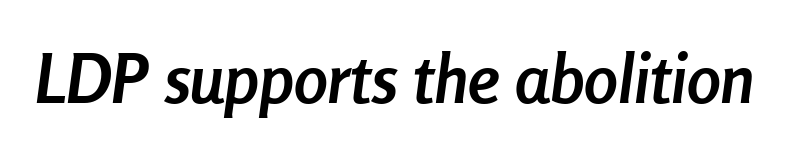
Q: Is the text bold? A: Yes.
Q: Is the text italic (slanted)? A: Yes, it leans right by about 8 degrees.
Q: Is the text underlined? A: No.
Q: Is the spacing between letters normal or unusually wide? A: Normal.
Q: Width (condensed, normal, or wide)? A: Condensed.
Q: Stroke contrast? A: Low.
Q: x-height? A: Medium.
Q: Monospaced? A: No.
